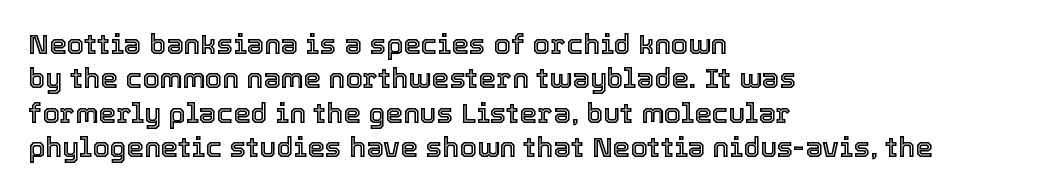
{"italic": "no", "width": "normal", "x_height": "medium", "monospaced": "no", "underline": "no", "align": "left", "line_spacing_ratio": 1.23, "letter_spacing": "normal", "letter_spacing_em": 0.0, "glyph_px": 28}
